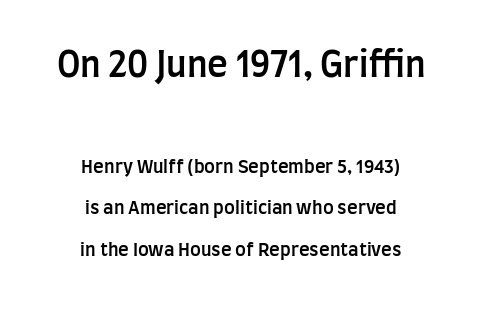
The image shows 35 px semibold, condensed sans-serif type, upright; set centered, loose line spacing (2.31x), normal letter spacing, not underlined; the first (top) block is 1.94x larger; low stroke contrast and a large x-height.
